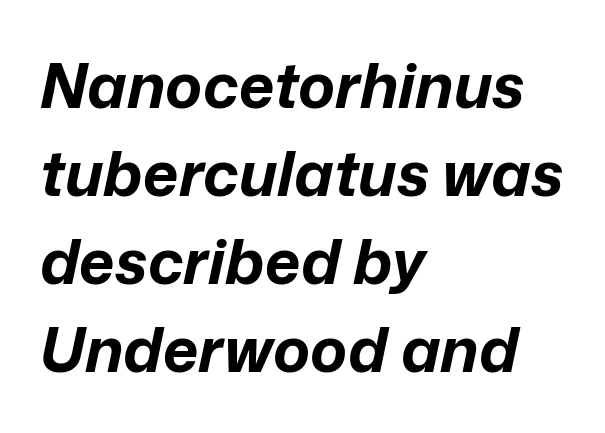
{"italic": "yes", "lean": "right", "slant_degrees": 12, "bold": "yes", "weight": "bold", "width": "normal", "stroke_contrast": "low", "x_height": "medium", "monospaced": "no", "underline": "no", "align": "left", "line_spacing": "normal", "line_spacing_ratio": 1.42, "letter_spacing": "normal", "letter_spacing_em": 0.0, "glyph_px": 62}
